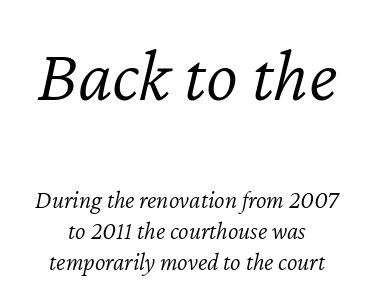
Heaviness? Minimal to ordinary, like unemphasized prose. The composition opens big and finishes small. Underline: absent. The whole block is typeset with a tilt.
